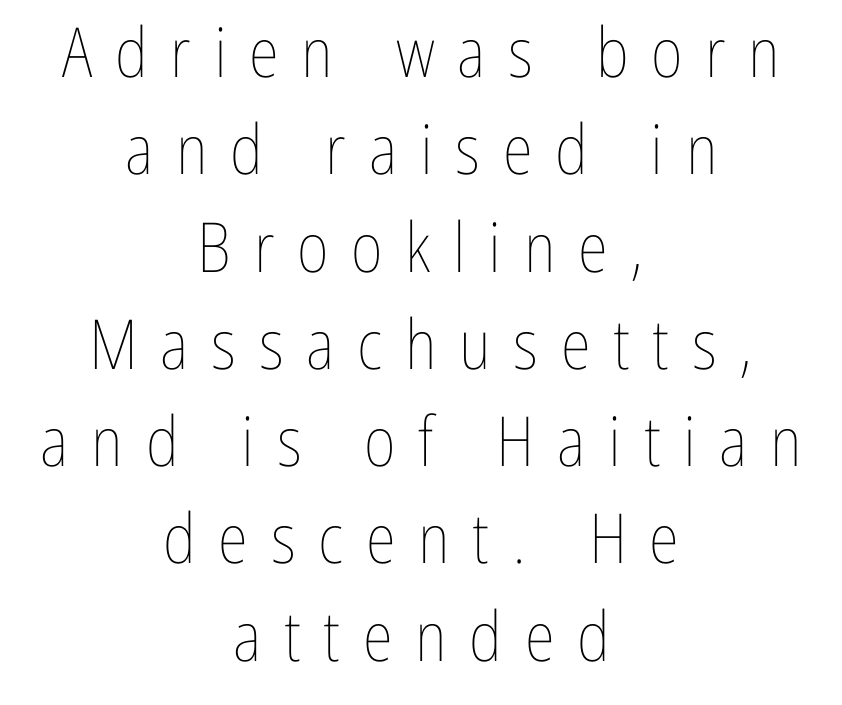
The image shows 69 px thin, condensed type, upright; set centered, normal line spacing (1.41x), unusually wide letter spacing (+0.33 em), not underlined; low stroke contrast and a medium x-height.
